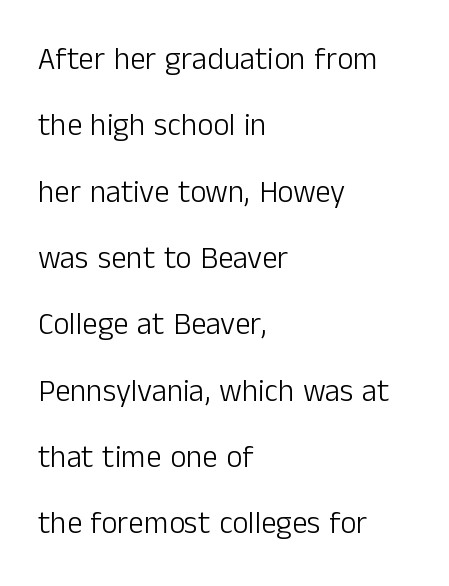
The image shows 31 px light sans-serif type, upright; set left-aligned, loose line spacing (2.14x), normal letter spacing, not underlined; low stroke contrast and a medium x-height.
